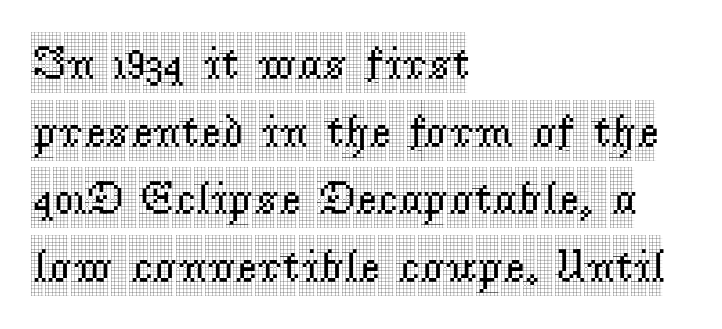
Q: Is the text italic (slanted)? A: No, it is upright.
Q: Is the typeface a serif or a sans-serif typeface? A: Serif.
Q: Is the text underlined? A: No.
Q: How is the paragraph aligned? A: Left-aligned.
Q: Is the spacing between letters normal or unusually wide? A: Normal.
Q: Is the spacing between lines tight, normal or loose? A: Normal.
Q: Width (condensed, normal, or wide)? A: Condensed.
Q: x-height? A: Large.
Q: Monospaced? A: No.
